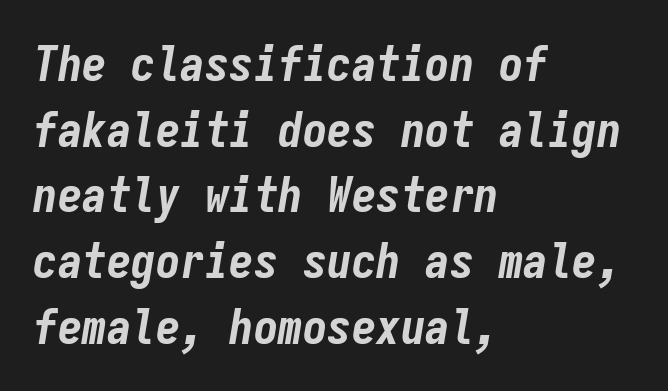
The image shows 49 px bold, condensed type, italic (leaning right), monospaced; set left-aligned, normal line spacing (1.34x), normal letter spacing, not underlined; low stroke contrast and a medium x-height.
